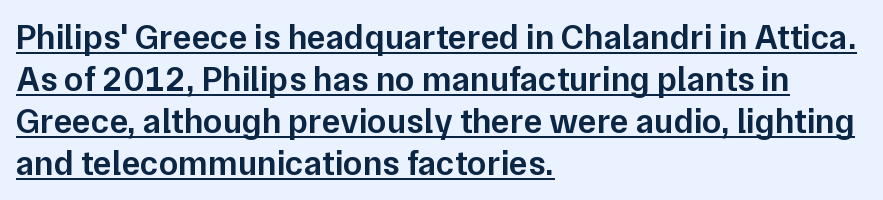
Q: Is the text bold? A: Semi-bold.
Q: Is the text italic (slanted)? A: No, it is upright.
Q: Is the typeface a serif or a sans-serif typeface? A: Sans-serif.
Q: Is the text underlined? A: Yes.
Q: How is the paragraph aligned? A: Left-aligned.
Q: Is the spacing between letters normal or unusually wide? A: Normal.
Q: Width (condensed, normal, or wide)? A: Normal.
Q: Stroke contrast? A: Low.
Q: x-height? A: Medium.
Q: Monospaced? A: No.
